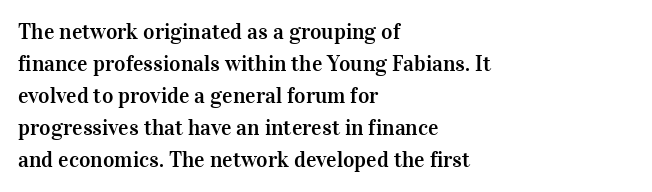
The image shows 22 px text type, upright; set left-aligned, normal line spacing (1.45x), normal letter spacing, not underlined.
